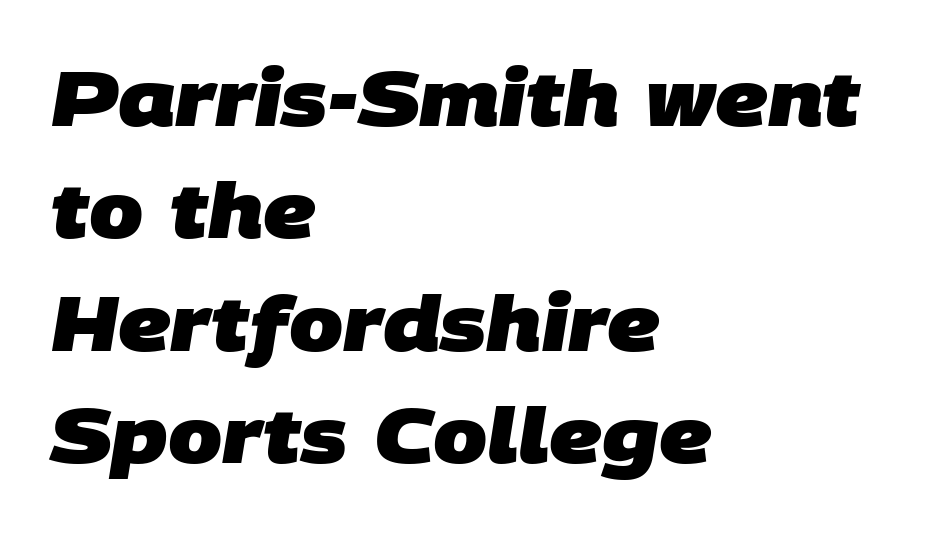
The image shows 77 px heavy sans-serif type; set left-aligned, normal line spacing (1.46x), normal letter spacing, not underlined; low stroke contrast and a large x-height.
